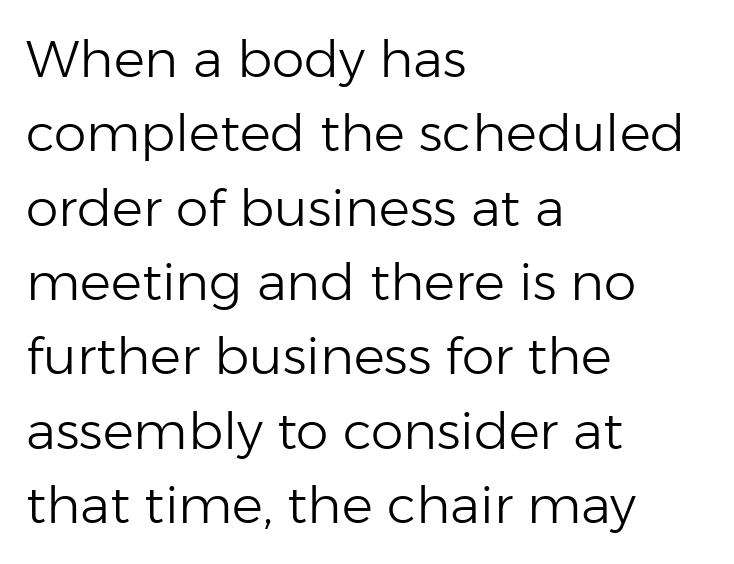
{"serif": "no", "italic": "no", "bold": "no", "weight": "light", "width": "normal", "stroke_contrast": "low", "x_height": "medium", "monospaced": "no", "underline": "no", "align": "left", "line_spacing": "normal", "line_spacing_ratio": 1.43, "letter_spacing": "normal", "letter_spacing_em": 0.0, "glyph_px": 52}
